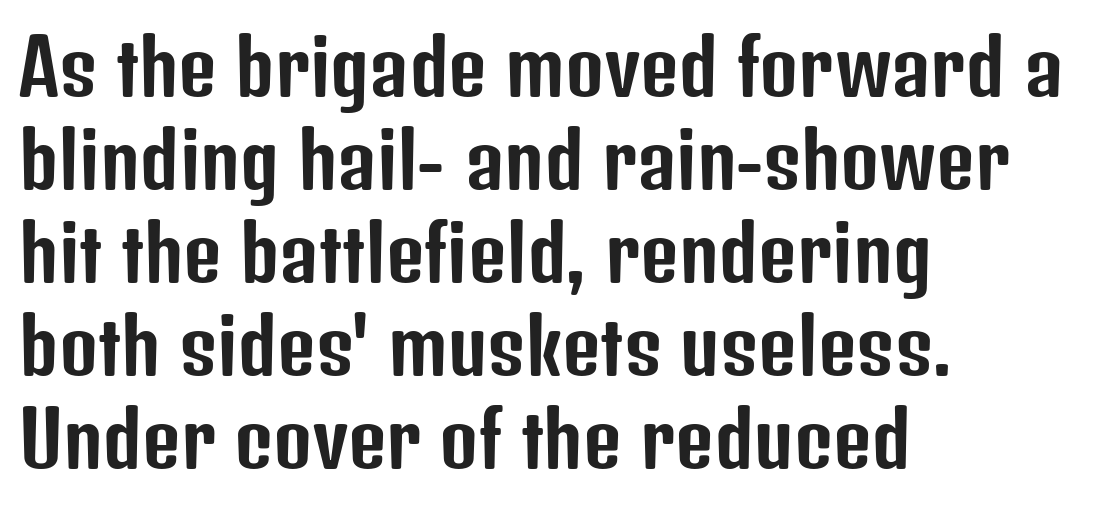
The image shows 75 px condensed sans-serif type, upright; set left-aligned, line spacing 1.24x, normal letter spacing, not underlined; low stroke contrast and a medium x-height.
